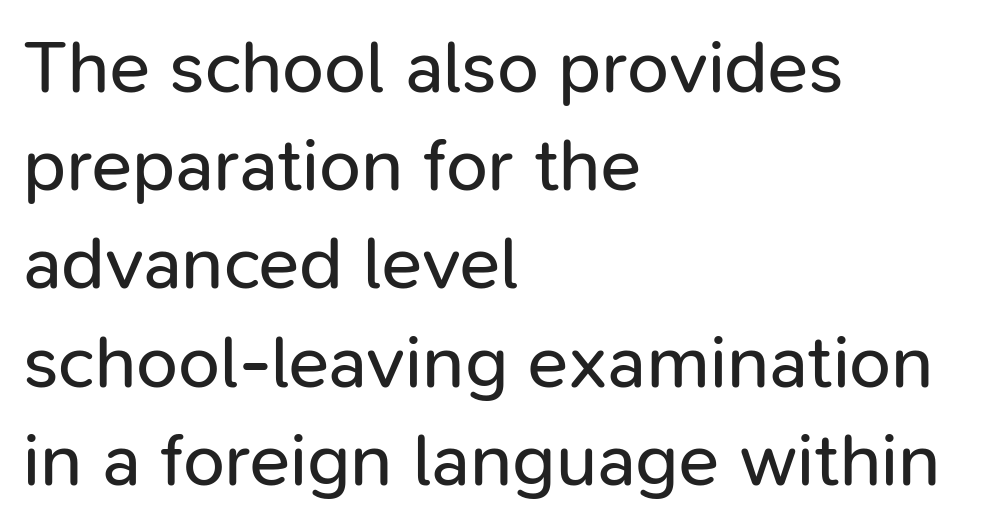
{"serif": "no", "italic": "no", "bold": "no", "weight": "regular", "width": "normal", "stroke_contrast": "low", "x_height": "medium", "monospaced": "no", "underline": "no", "align": "left", "line_spacing": "normal", "line_spacing_ratio": 1.31, "letter_spacing": "normal", "letter_spacing_em": 0.0, "glyph_px": 75}
